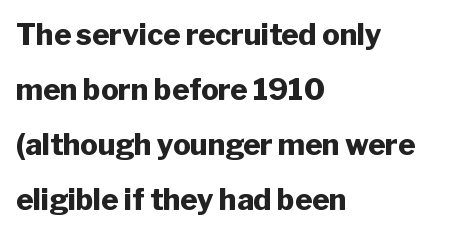
The designer dialed line spacing up above the default. Notice how the passage keeps a crisp vertical edge on the left only. Its strokes are broad and dark, the hallmark of bold type. Ordinary non-slanted type is in use. This sample has the flowing, uneven cadence of proportional lettering.
